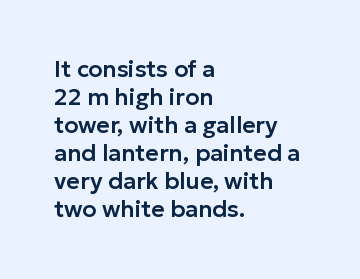
The image shows 23 px text type, upright; set left-aligned, line spacing 1.22x, normal letter spacing, not underlined.
